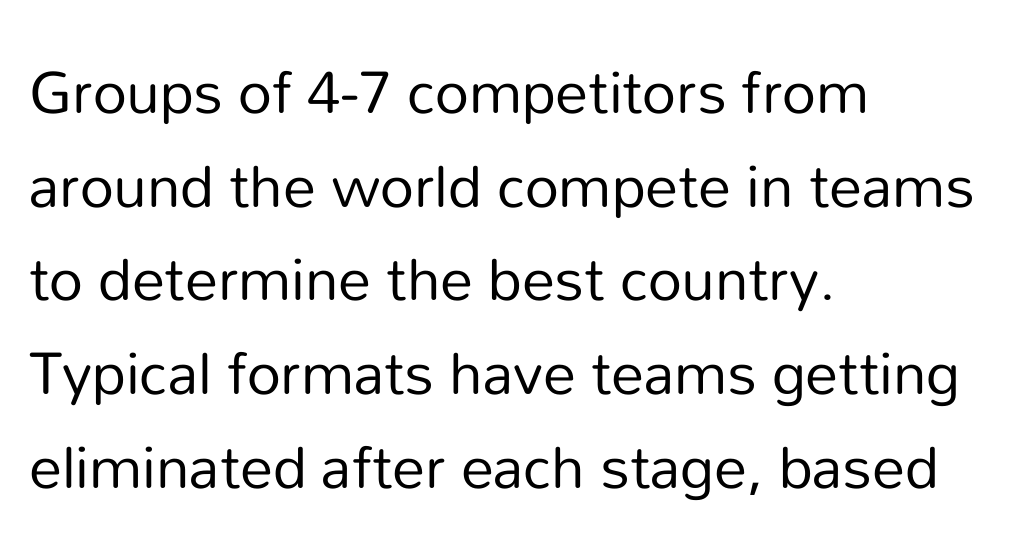
The line-height multiplier appears to be the usual default. This rendering leaves character spacing at its baseline value. Descenders are the only things crossing below the line. Classification — sans serif. Varying glyph widths throughout — classic text-font behaviour.
